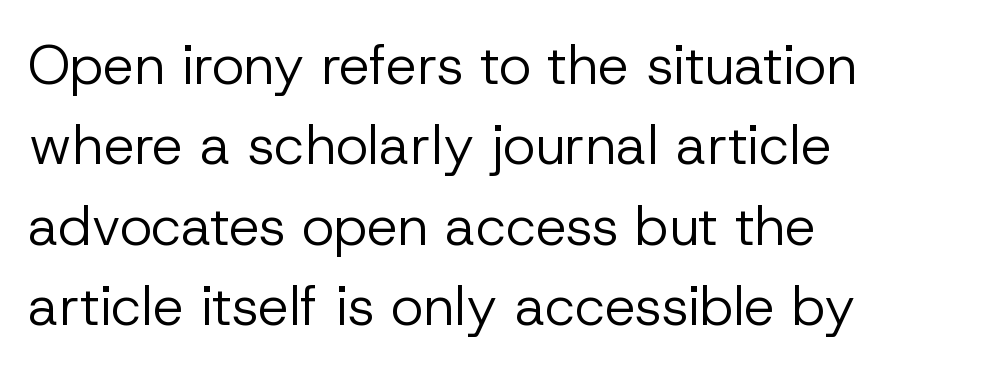
Honestly, the row spacing looks completely unremarkable. These lines are rendered in a variable-pitch font. The strokes are not fattened; the text isn't bold. Letterform terminals end flat and unadorned throughout the passage. Beneath every word, the page is bare.
